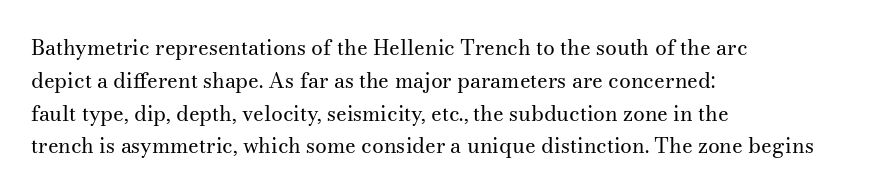
The image shows 21 px text type, upright; set left-aligned, normal line spacing (1.56x), normal letter spacing, not underlined.
